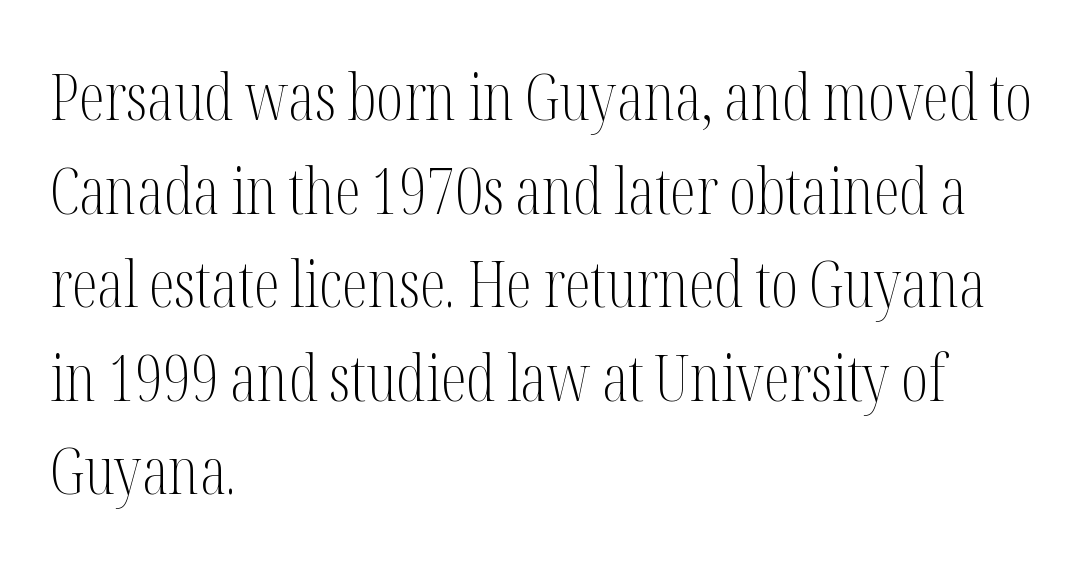
{"serif": "yes", "italic": "no", "bold": "no", "weight": "light", "width": "condensed", "stroke_contrast": "medium", "x_height": "medium", "monospaced": "no", "underline": "no", "align": "left", "line_spacing": "normal", "line_spacing_ratio": 1.44, "letter_spacing": "normal", "letter_spacing_em": 0.0, "glyph_px": 65}
